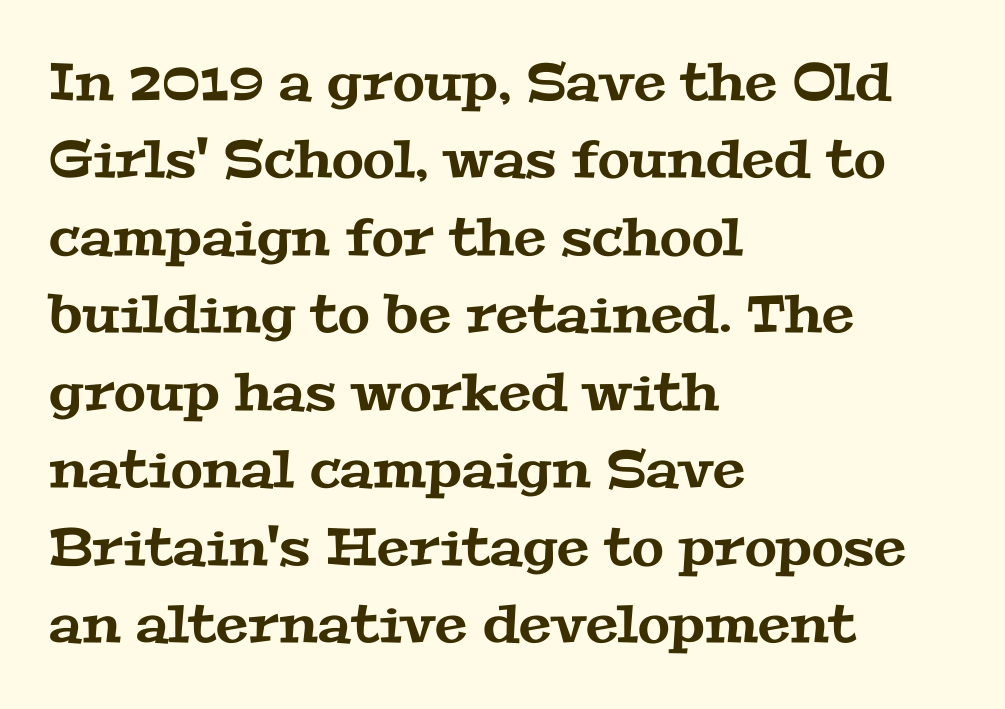
Looks like regular typesetting: each glyph gets only the width it needs. Summary of vertical rhythm: regular, with standard interline spacing. These lines are set flush left with a ragged right edge. Has an underline been added? It has not. To sum up the face: it has serifs.
